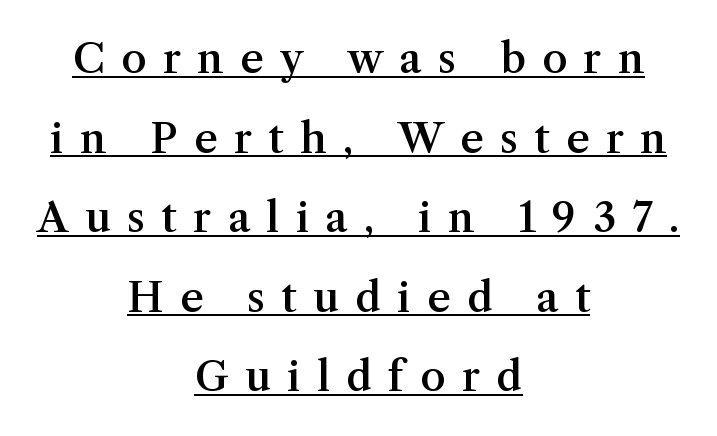
The words here are underlined. Little horizontal feet cap the strokes, marking this as serif type. The letterforms stand isolated, each surrounded by extra space. The letters stand straight up with perfectly vertical stems. Bold? Not quite — semibold, heavier than regular but stopping short. The rendering uses natural spacing where letterforms have individual widths.
